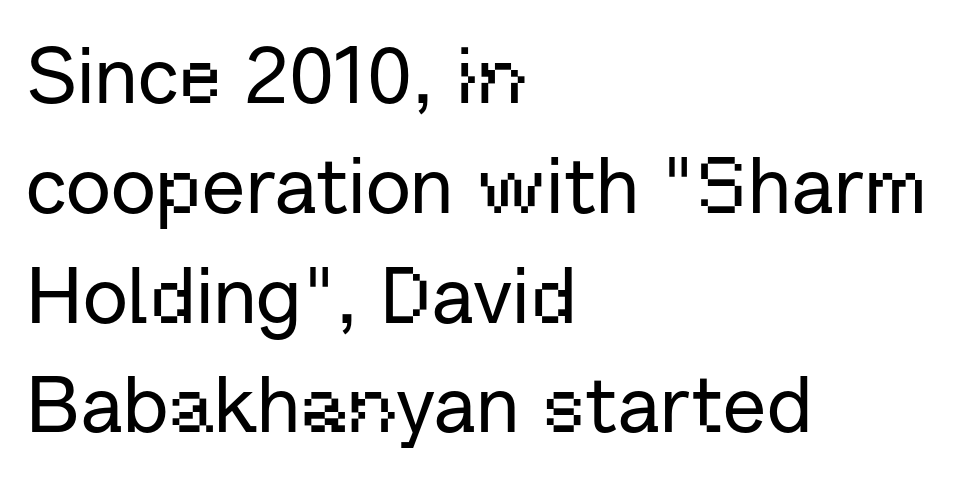
{"serif": "no", "italic": "no", "width": "normal", "stroke_contrast": "low", "x_height": "medium", "monospaced": "no", "underline": "no", "align": "left", "line_spacing": "normal", "line_spacing_ratio": 1.39, "letter_spacing": "normal", "letter_spacing_em": 0.0, "glyph_px": 79}
